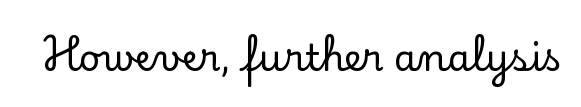
The image shows 37 px serif type, upright; set normal letter spacing, not underlined; low stroke contrast and a small x-height.
